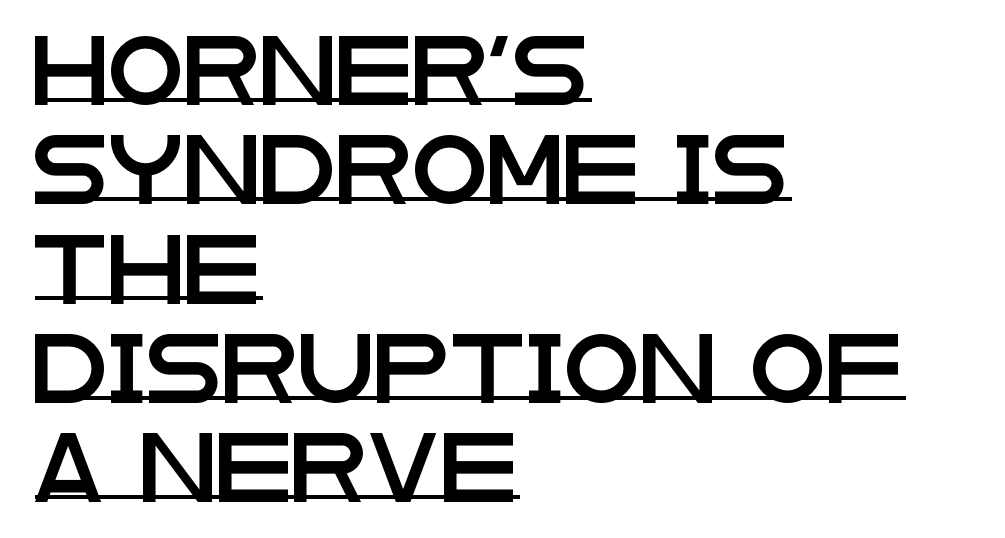
Q: Is the text italic (slanted)? A: No, it is upright.
Q: Is the typeface a serif or a sans-serif typeface? A: Sans-serif.
Q: Is the text underlined? A: Yes.
Q: How is the paragraph aligned? A: Left-aligned.
Q: Is the spacing between letters normal or unusually wide? A: Normal.
Q: Is the spacing between lines tight, normal or loose? A: Normal.
Q: Width (condensed, normal, or wide)? A: Wide.
Q: Stroke contrast? A: Low.
Q: x-height? A: Large.
Q: Monospaced? A: No.
